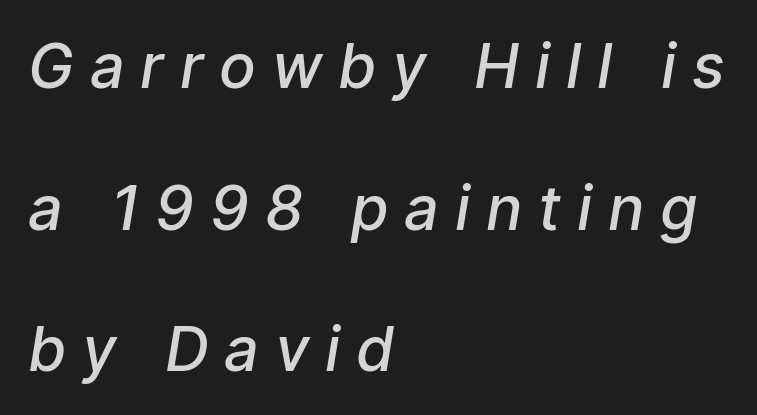
{"serif": "no", "bold": "semi", "weight": "semibold", "width": "normal", "stroke_contrast": "low", "x_height": "medium", "monospaced": "no", "underline": "no", "align": "left", "line_spacing": "loose", "line_spacing_ratio": 2.32, "letter_spacing": "wide", "letter_spacing_em": 0.26, "glyph_px": 61}
